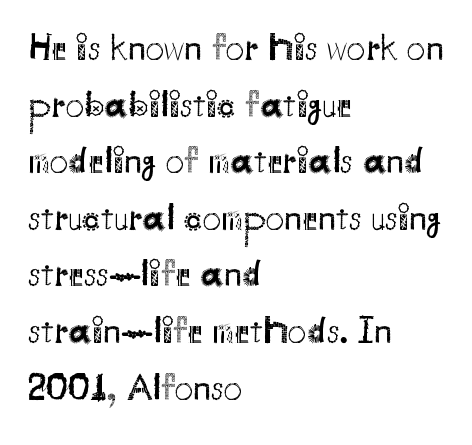
Is the type heavy? It reads as light-to-regular instead. The paragraph has a hard left edge and a soft right edge. Font category for this specimen: sans-serif. This sample keeps an unexceptional amount of space between lines. Rendered with straight, roman letterforms.
